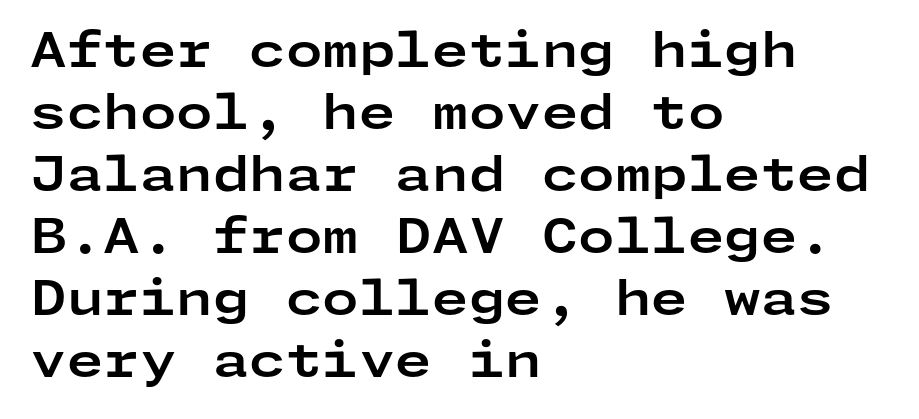
Q: Is the text bold? A: Yes.
Q: Is the text italic (slanted)? A: No, it is upright.
Q: Is the typeface a serif or a sans-serif typeface? A: Sans-serif.
Q: Is the text underlined? A: No.
Q: How is the paragraph aligned? A: Left-aligned.
Q: Is the spacing between letters normal or unusually wide? A: Normal.
Q: Is the spacing between lines tight, normal or loose? A: Normal.
Q: Width (condensed, normal, or wide)? A: Wide.
Q: Stroke contrast? A: Low.
Q: x-height? A: Medium.
